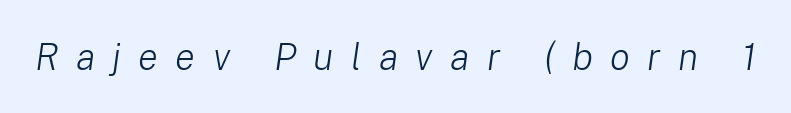
{"italic": "yes", "lean": "right", "slant_degrees": 8, "bold": "no", "weight": "light", "width": "normal", "stroke_contrast": "low", "x_height": "medium", "monospaced": "no", "underline": "no", "letter_spacing": "wide", "letter_spacing_em": 0.47, "glyph_px": 37}
